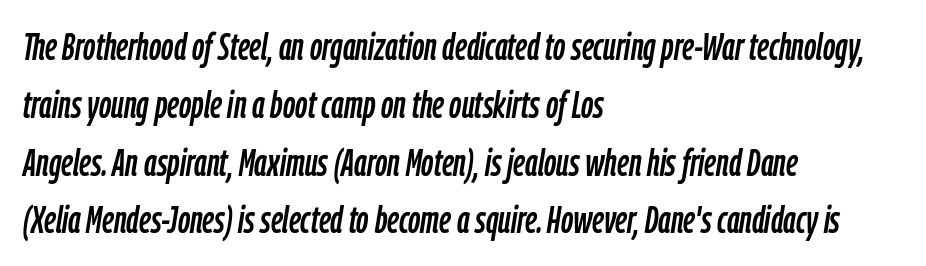
Q: Is the text italic (slanted)? A: Yes, it leans right by about 9 degrees.
Q: Is the text underlined? A: No.
Q: How is the paragraph aligned? A: Left-aligned.
Q: Is the spacing between letters normal or unusually wide? A: Normal.
Q: Is the spacing between lines tight, normal or loose? A: Normal.
Q: Width (condensed, normal, or wide)? A: Condensed.
Q: Stroke contrast? A: Low.
Q: x-height? A: Medium.
Q: Monospaced? A: No.
